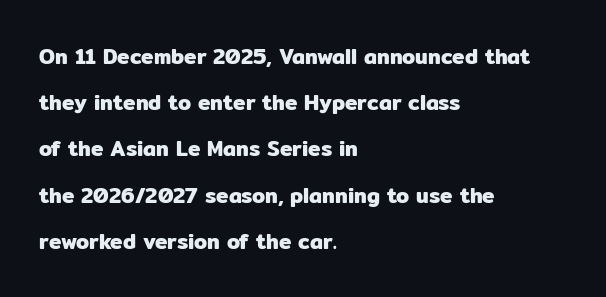
The image shows 21 px text type, upright; set left-aligned, loose line spacing (2.2x), normal letter spacing, not underlined.
